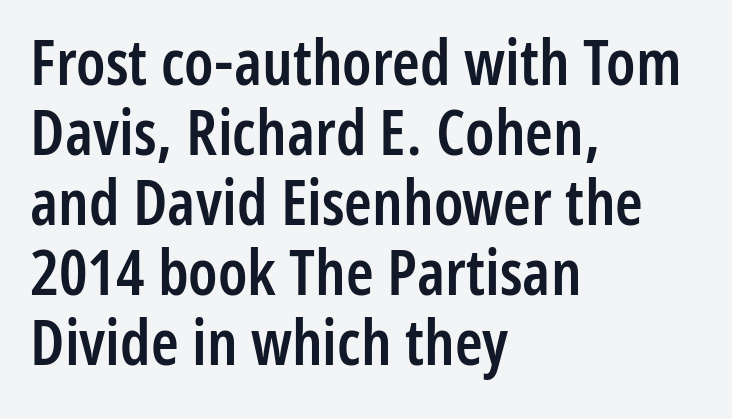
Very little white space separates one row of letters from the next. The foot of each line stays bare and open. Every letter is mildly thick-stroked: semibold rather than bold. Font category for this specimen: sans-serif. This sample uses plain, unmodified letter spacing.
